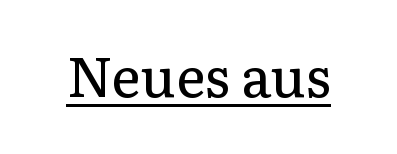
Q: Is the text bold? A: No.
Q: Is the text italic (slanted)? A: No, it is upright.
Q: Is the typeface a serif or a sans-serif typeface? A: Serif.
Q: Is the text underlined? A: Yes.
Q: Is the spacing between letters normal or unusually wide? A: Normal.
Q: Width (condensed, normal, or wide)? A: Normal.
Q: Stroke contrast? A: Low.
Q: x-height? A: Medium.
Q: Monospaced? A: No.
